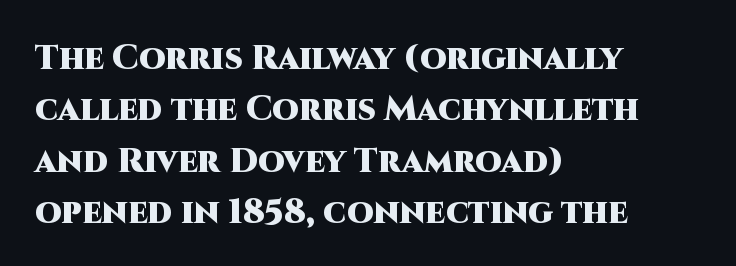
The image shows 34 px heavy sans-serif type, upright; set left-aligned, normal line spacing (1.51x), normal letter spacing, not underlined; high stroke contrast and a large x-height.
